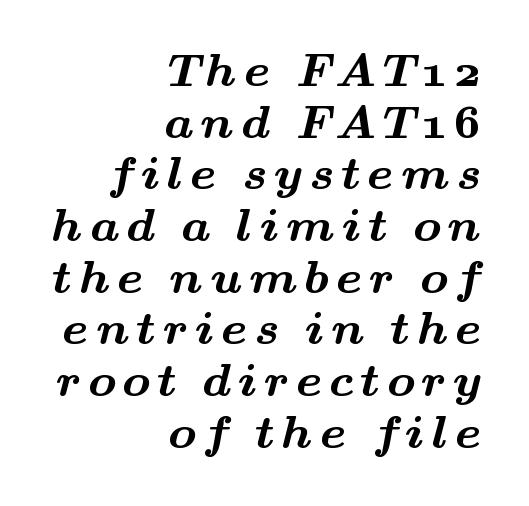
I'd call this a serif setting — the letters wear small feet. One-word summary of the alignment: right. Emphasis by weight is at full strength: bold. Line spacing here is tight. The specimen omits any rule beneath the text block's lines. The letters advance in unequal steps, a hallmark of proportional type.
